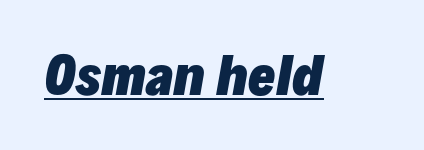
Proportional: the letters do not fall into vertical columns. The type is set solid horizontally, with unmodified tracking. Emphasis-style slanted type is in use. Look at the stroke-to-counter ratio: heavy, a bold.
